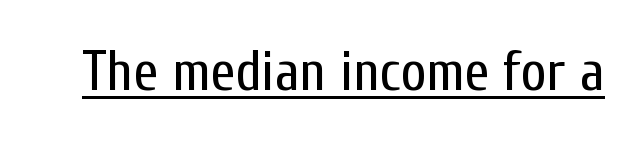
The image shows 56 px regular-weight, condensed sans-serif type, upright; set normal letter spacing, underlined; low stroke contrast and a medium x-height.
